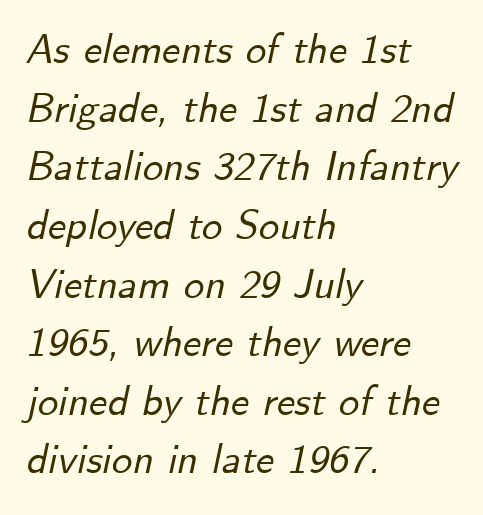
Q: Is the text italic (slanted)? A: Yes, it leans right by about 12 degrees.
Q: Is the text underlined? A: No.
Q: How is the paragraph aligned? A: Left-aligned.
Q: Is the spacing between letters normal or unusually wide? A: Normal.
Q: Is the spacing between lines tight, normal or loose? A: Normal.
Q: Width (condensed, normal, or wide)? A: Normal.
Q: Stroke contrast? A: Low.
Q: x-height? A: Small.
Q: Monospaced? A: No.
